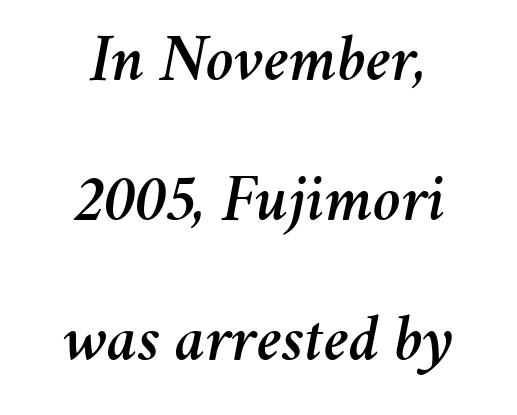
{"italic": "yes", "lean": "right", "slant_degrees": 11, "width": "normal", "stroke_contrast": "medium", "x_height": "medium", "monospaced": "no", "underline": "no", "align": "center", "line_spacing": "loose", "line_spacing_ratio": 2.09, "letter_spacing": "normal", "letter_spacing_em": 0.0, "glyph_px": 67}
